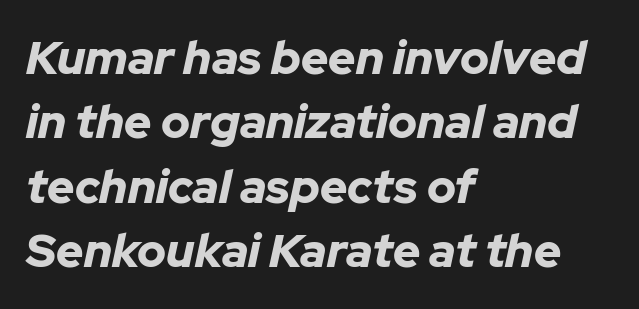
Think of a printed novel: that variable character pitch is what you see here. This rendering uses left alignment, leaving the right contour irregular. Quick note: italic. You'd pick this weight for a headline — it's a proper bold. Short note: letters normally spaced.
